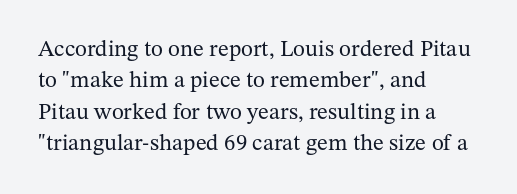
Q: Is the text bold? A: No.
Q: Is the text italic (slanted)? A: No, it is upright.
Q: Is the text underlined? A: No.
Q: How is the paragraph aligned? A: Left-aligned.
Q: Is the spacing between letters normal or unusually wide? A: Normal.
Q: Is the spacing between lines tight, normal or loose? A: Normal.
